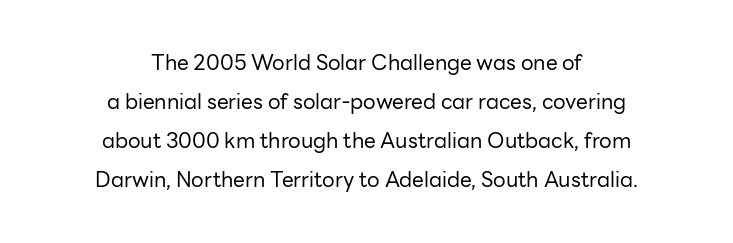
The image shows 21 px text type, upright; set centered, line spacing 1.86x, normal letter spacing, not underlined.
